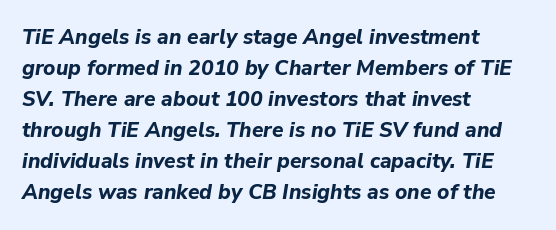
The image shows 21 px bold type, italic (leaning right); set left-aligned, normal line spacing (1.48x), normal letter spacing, not underlined.
